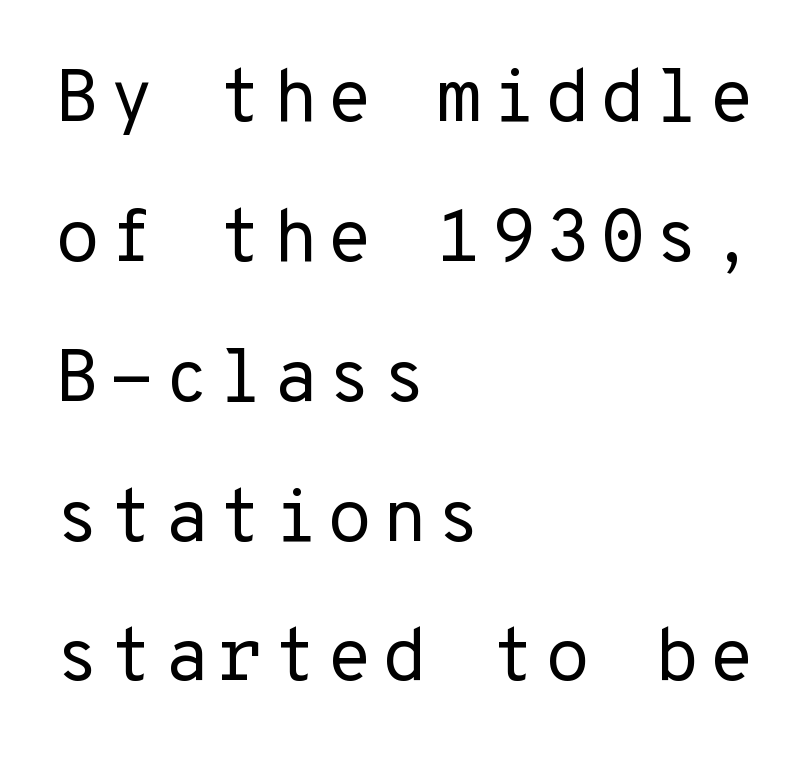
The image shows 74 px regular-weight sans-serif type, upright, monospaced; set left-aligned, line spacing 1.89x, not underlined; low stroke contrast and a medium x-height.
